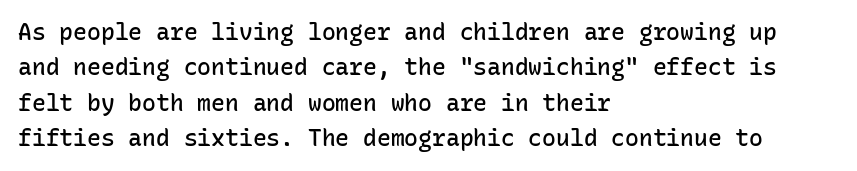
A bit beefed up — I'd call it semibold rather than bold. Upright lettering throughout. Students, observe: this is what conventionally led text looks like. The typesetter chose a ragged-right arrangement here. The rendering keeps characters at their native spacing. Only glyphs here, with clear space below each row.
